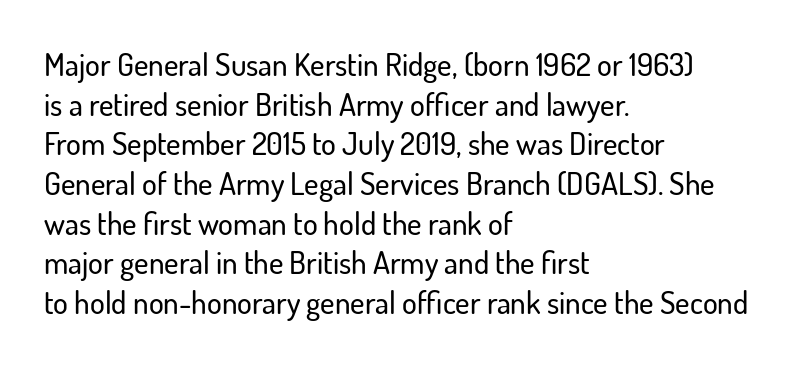
This is the regular roman posture of the typeface. Proportional: the letters do not fall into vertical columns. The designer left line spacing at the default. These lines are composed in type without serifs. These lines keep a tight, regular rhythm from letter to letter. Descenders hang freely into open space.
